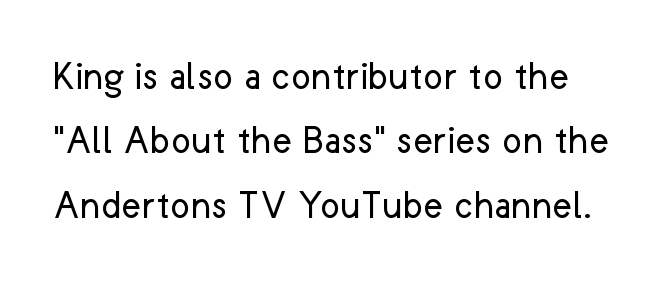
Q: Is the text bold? A: No.
Q: Is the text italic (slanted)? A: No, it is upright.
Q: Is the typeface a serif or a sans-serif typeface? A: Sans-serif.
Q: Is the text underlined? A: No.
Q: Is the spacing between letters normal or unusually wide? A: Normal.
Q: Is the spacing between lines tight, normal or loose? A: Normal.
Q: Width (condensed, normal, or wide)? A: Normal.
Q: Stroke contrast? A: Low.
Q: x-height? A: Medium.
Q: Monospaced? A: No.
